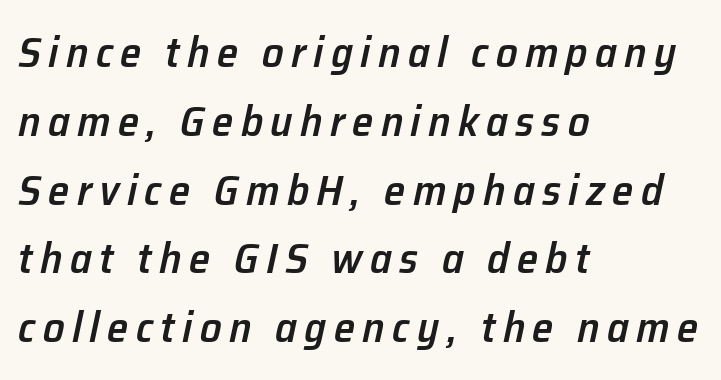
Q: Is the text bold? A: Semi-bold.
Q: Is the text italic (slanted)? A: Yes, it leans right by about 12 degrees.
Q: Is the text underlined? A: No.
Q: How is the paragraph aligned? A: Left-aligned.
Q: Is the spacing between lines tight, normal or loose? A: Normal.
Q: Width (condensed, normal, or wide)? A: Normal.
Q: Stroke contrast? A: Low.
Q: x-height? A: Medium.
Q: Monospaced? A: No.
